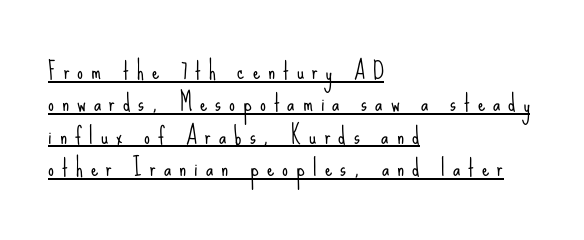
Q: Is the text bold? A: No.
Q: Is the text italic (slanted)? A: No, it is upright.
Q: Is the text underlined? A: Yes.
Q: How is the paragraph aligned? A: Left-aligned.
Q: Is the spacing between letters normal or unusually wide? A: Unusually wide.
Q: Is the spacing between lines tight, normal or loose? A: Normal.
